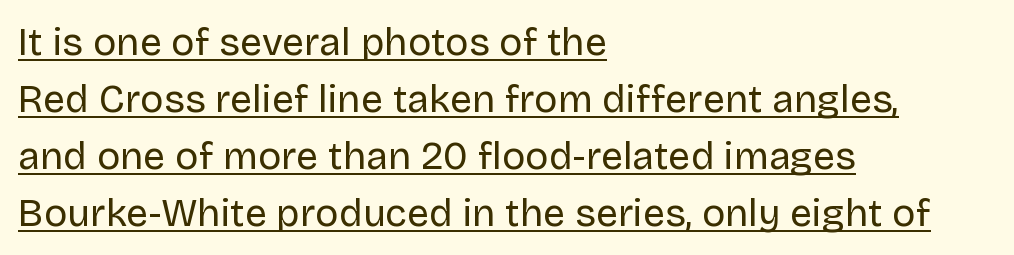
Stems here are at most as thick as an everyday book face. The letterforms sit shoulder to shoulder at normal distance. Classification — sans serif. Nope, not italic — everything's standing straight. Notice how descenders clear the ascenders below comfortably — that's standard leading. Line starts are locked; line ends wander.
